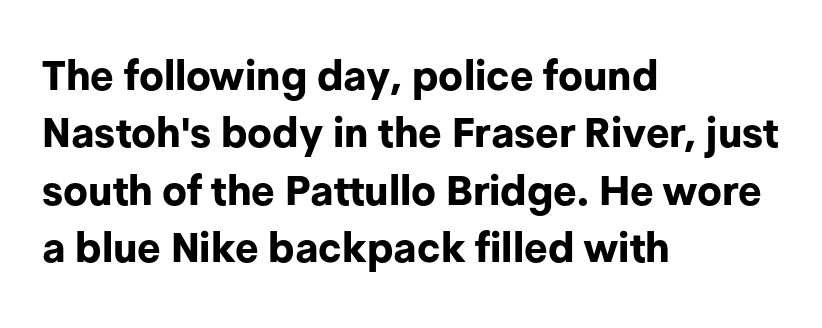
The image shows 41 px bold sans-serif type, upright; set left-aligned, normal line spacing (1.4x), normal letter spacing, not underlined; low stroke contrast and a medium x-height.
